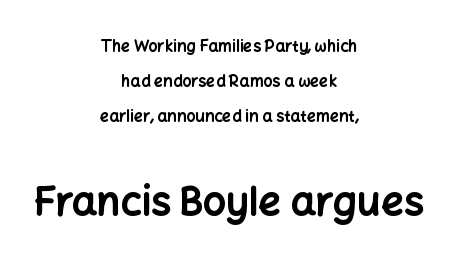
Every stem runs plumb, perpendicular to the baseline. Does the leading feel generous? Absolutely, it's lavish. Each letter's strokes conclude bluntly, with no projecting serifs. Stroke thickness is high; the sample reads as a true bold. These lines keep a tight, regular rhythm from letter to letter. Here the designer chose a conventional face with non-uniform glyph widths.
